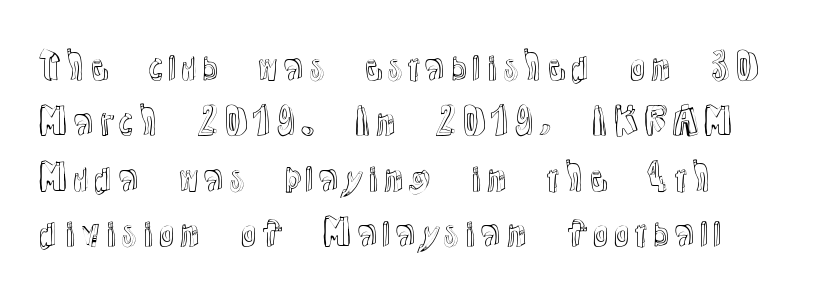
{"italic": "no", "width": "normal", "x_height": "medium", "monospaced": "no", "underline": "no", "line_spacing": "normal", "line_spacing_ratio": 1.58, "letter_spacing": "normal", "letter_spacing_em": 0.0, "glyph_px": 35}
